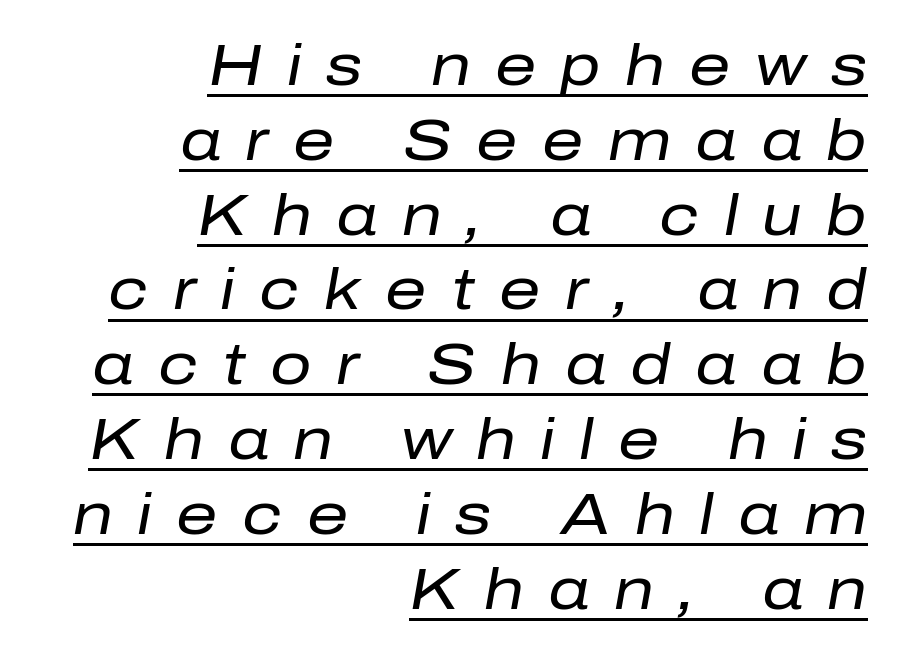
The image shows 58 px regular-weight type, italic (leaning right); set right-aligned, normal line spacing (1.29x), unusually wide letter spacing (+0.42 em), underlined; low stroke contrast and a medium x-height.
